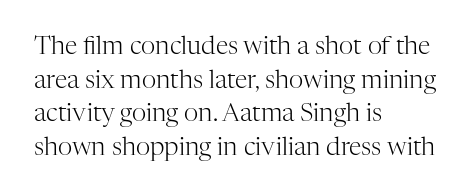
Q: Is the text bold? A: No.
Q: Is the text italic (slanted)? A: No, it is upright.
Q: Is the text underlined? A: No.
Q: How is the paragraph aligned? A: Left-aligned.
Q: Is the spacing between letters normal or unusually wide? A: Normal.
Q: Is the spacing between lines tight, normal or loose? A: Normal.
